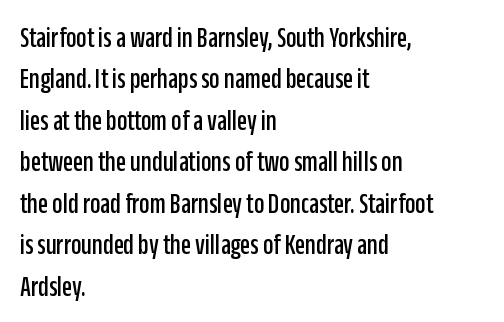
The image shows 29 px condensed sans-serif type, upright; set left-aligned, normal line spacing (1.43x), normal letter spacing, not underlined; low stroke contrast and a large x-height.
